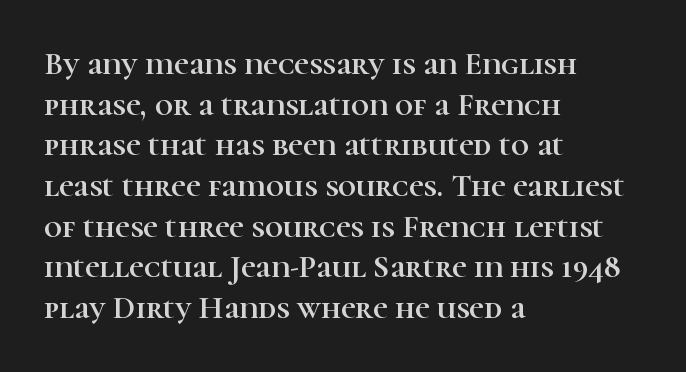
The image shows 32 px serif type, upright; set left-aligned, normal line spacing (1.27x), normal letter spacing, not underlined; high stroke contrast and a medium x-height.
